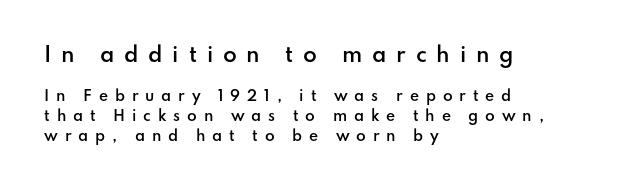
The image shows 20 px text type, upright; set left-aligned, normal line spacing (1.42x), unusually wide letter spacing (+0.49 em), not underlined; the first (top) block is 1.43x larger.
